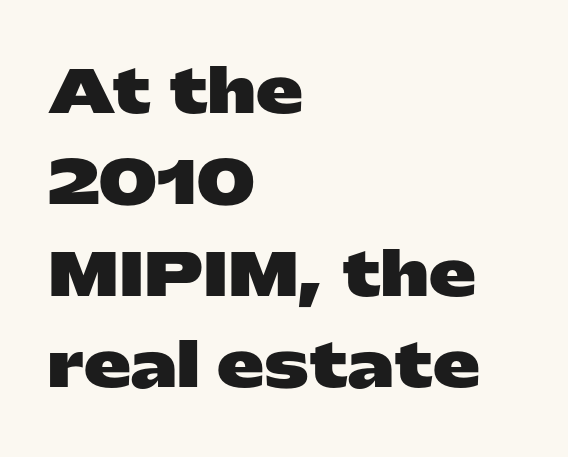
The image shows 59 px heavy, wide sans-serif type, upright; set left-aligned, normal line spacing (1.55x), normal letter spacing, not underlined; low stroke contrast and a medium x-height.
